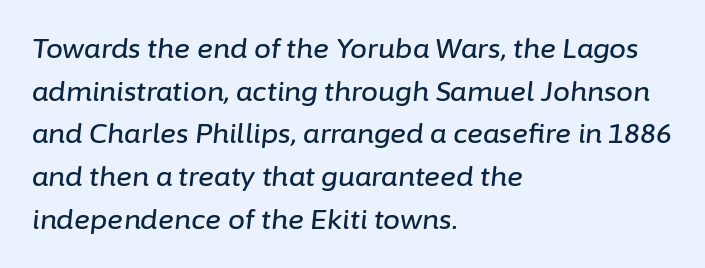
The image shows 27 px text type, italic (leaning right); set left-aligned, normal line spacing (1.58x), normal letter spacing, not underlined.
